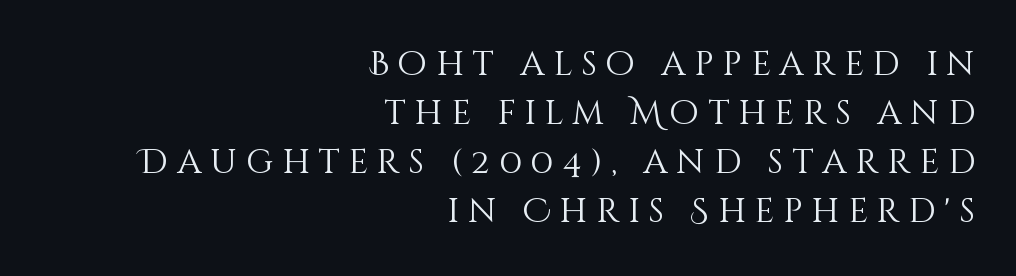
{"italic": "no", "bold": "no", "weight": "light", "width": "normal", "stroke_contrast": "medium", "x_height": "large", "monospaced": "no", "underline": "no", "align": "right", "line_spacing": "normal", "line_spacing_ratio": 1.44, "letter_spacing": "wide", "letter_spacing_em": 0.26, "glyph_px": 34}
